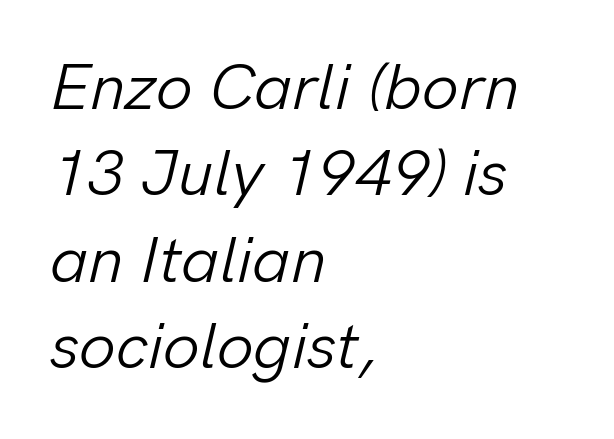
{"italic": "yes", "lean": "right", "slant_degrees": 13, "bold": "no", "weight": "light", "width": "normal", "stroke_contrast": "low", "x_height": "medium", "monospaced": "no", "underline": "no", "align": "left", "line_spacing": "normal", "line_spacing_ratio": 1.33, "letter_spacing": "normal", "letter_spacing_em": 0.0, "glyph_px": 65}
